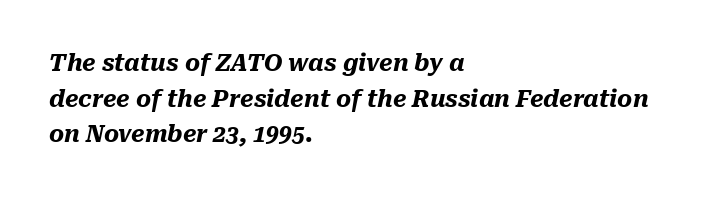
Q: Is the text bold? A: Yes.
Q: Is the text italic (slanted)? A: Yes, it leans right by about 10 degrees.
Q: Is the text underlined? A: No.
Q: How is the paragraph aligned? A: Left-aligned.
Q: Is the spacing between letters normal or unusually wide? A: Normal.
Q: Is the spacing between lines tight, normal or loose? A: Normal.
